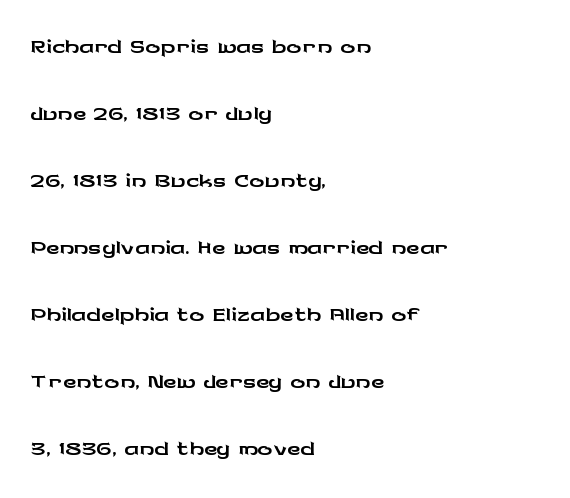
{"serif": "no", "italic": "no", "width": "wide", "stroke_contrast": "low", "x_height": "medium", "monospaced": "no", "underline": "no", "align": "left", "line_spacing_ratio": 1.81, "letter_spacing": "normal", "letter_spacing_em": 0.0, "glyph_px": 37}
